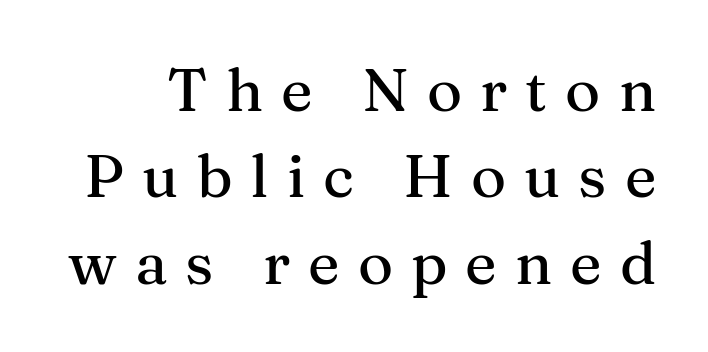
How would I describe the line gaps? Plain and ordinary. The gaps between neighbouring characters are conspicuously large. Each letter keeps its own natural width here, so spacing adapts to shape. The lettering stays uniformly vertical, giving the passage a roman look.
